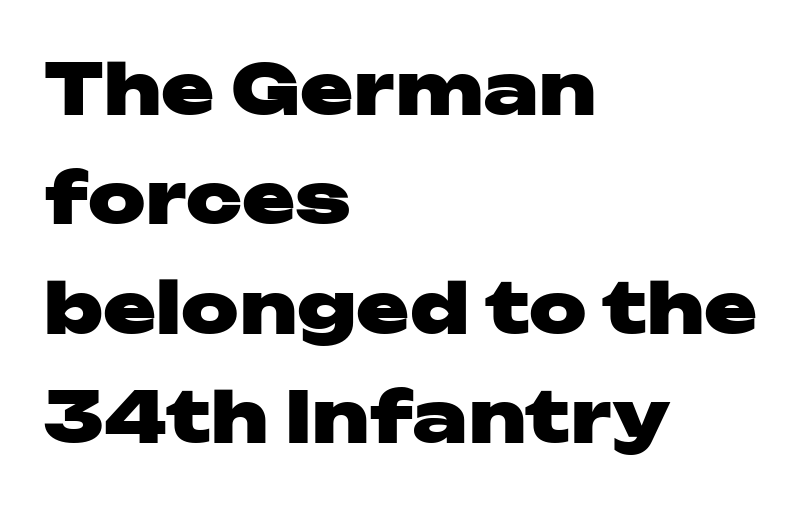
The image shows 71 px heavy, wide sans-serif type, upright; set left-aligned, normal line spacing (1.54x), normal letter spacing, not underlined; low stroke contrast and a medium x-height.
